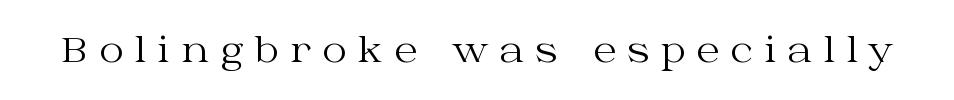
Q: Is the text bold? A: No.
Q: Is the text italic (slanted)? A: No, it is upright.
Q: Is the typeface a serif or a sans-serif typeface? A: Serif.
Q: Is the text underlined? A: No.
Q: Is the spacing between letters normal or unusually wide? A: Unusually wide.
Q: Width (condensed, normal, or wide)? A: Wide.
Q: Stroke contrast? A: Medium.
Q: x-height? A: Medium.
Q: Monospaced? A: No.
